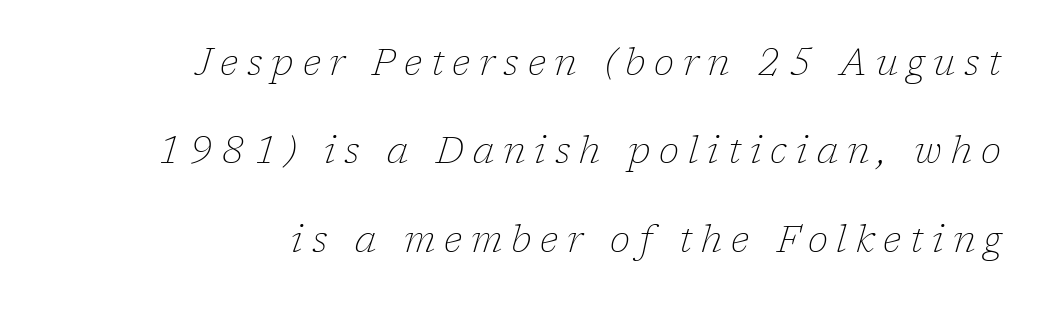
The image shows 37 px thin serif type, italic (leaning right); set right-aligned, loose line spacing (2.39x), unusually wide letter spacing (+0.24 em), not underlined; low stroke contrast and a medium x-height.
